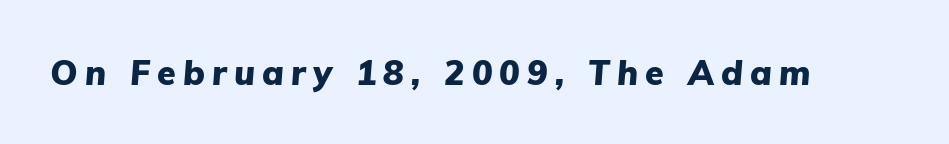
{"italic": "yes", "lean": "right", "slant_degrees": 5, "bold": "yes", "weight": "heavy", "width": "normal", "stroke_contrast": "low", "x_height": "medium", "monospaced": "no", "underline": "no", "letter_spacing": "wide", "letter_spacing_em": 0.21, "glyph_px": 34}
